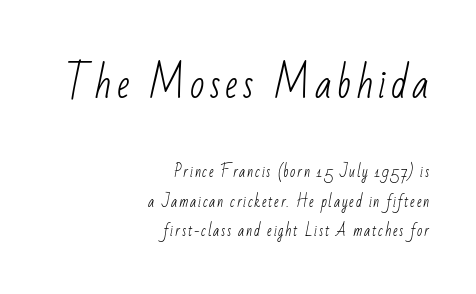
Q: Is the text bold? A: No.
Q: Is the typeface a serif or a sans-serif typeface? A: Sans-serif.
Q: Is the text underlined? A: No.
Q: How is the paragraph aligned? A: Right-aligned.
Q: Is the spacing between lines tight, normal or loose? A: Loose.
Q: Which block of text is set in a larger size, the first (top) or the second (bottom)? A: The first (top) one.
Q: Width (condensed, normal, or wide)? A: Condensed.
Q: Stroke contrast? A: Low.
Q: x-height? A: Small.
Q: Monospaced? A: No.
